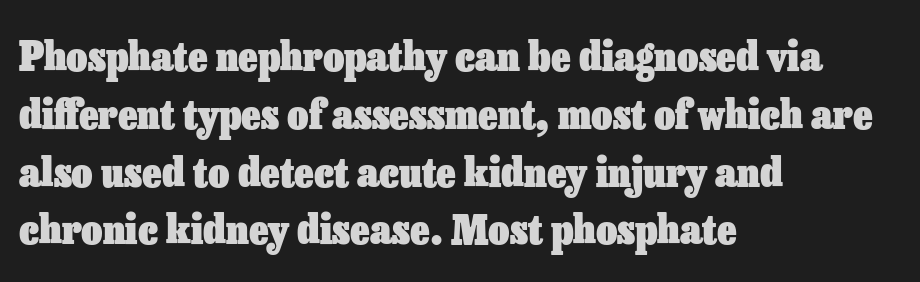
The image shows 41 px heavy type, upright; set left-aligned, normal line spacing (1.41x), normal letter spacing, not underlined; low stroke contrast and a medium x-height.
